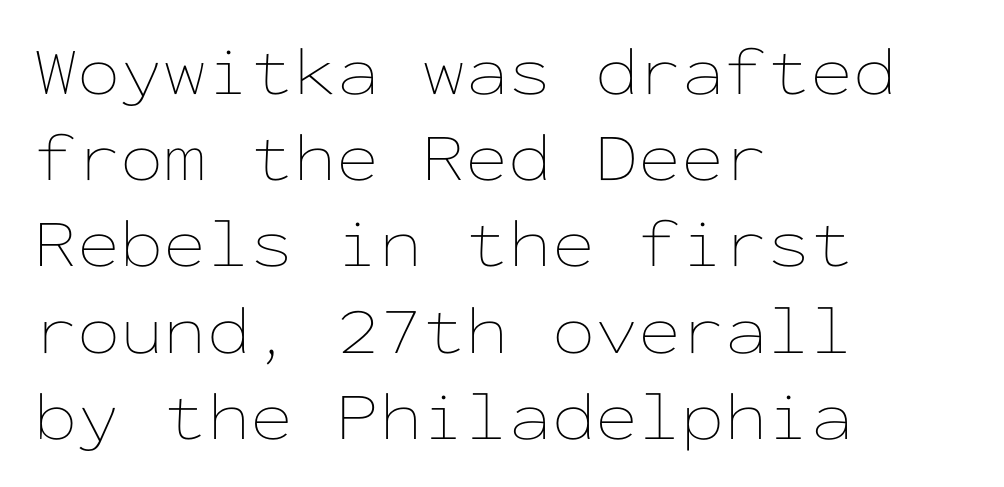
{"italic": "no", "bold": "no", "weight": "thin", "width": "wide", "stroke_contrast": "low", "x_height": "medium", "monospaced": "yes", "underline": "no", "align": "left", "line_spacing": "normal", "line_spacing_ratio": 1.25, "letter_spacing": "normal", "letter_spacing_em": 0.0, "glyph_px": 69}
